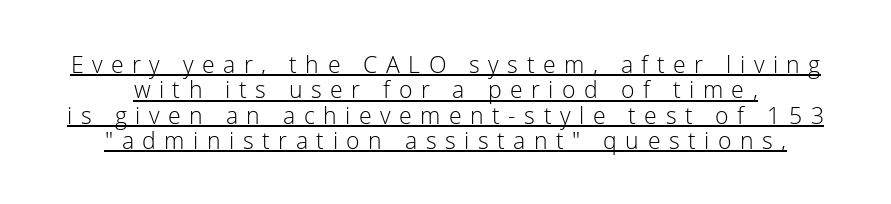
The image shows 23 px text type, upright; set tight line spacing (1.1x), unusually wide letter spacing (+0.37 em), underlined.
